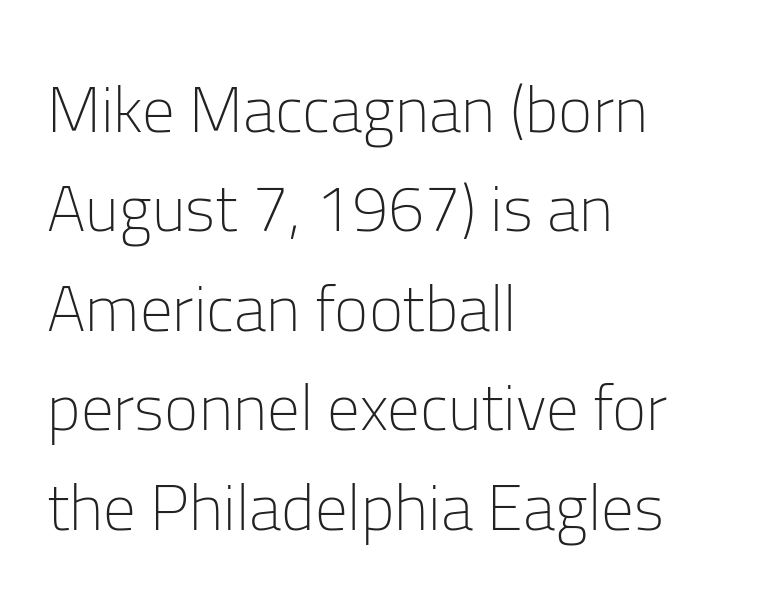
Anything drawn beneath the words? Only blank space. Does the leading feel generous? No, just average. Teacher's note: observe the even left margin — that is flush-left alignment. A sans-serif font was chosen for this passage. Unlike italic type, these characters show no tilt at all. These lines are rendered in a variable-pitch font.
